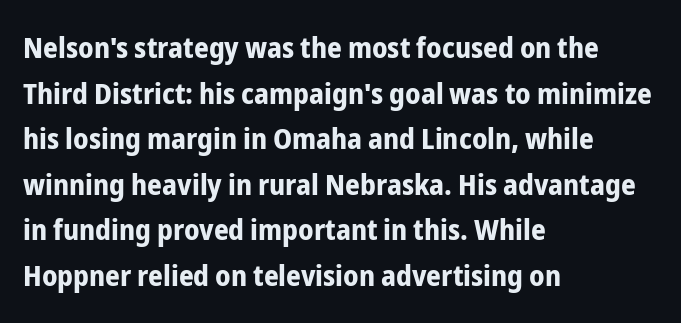
The image shows 29 px bold, condensed sans-serif type, upright; set left-aligned, normal line spacing (1.57x), normal letter spacing, not underlined; low stroke contrast and a medium x-height.
